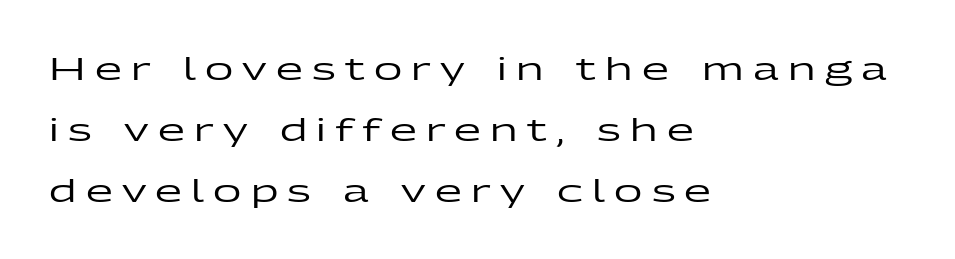
{"serif": "no", "italic": "no", "width": "wide", "stroke_contrast": "low", "x_height": "medium", "monospaced": "no", "underline": "no", "align": "left", "line_spacing": "loose", "line_spacing_ratio": 1.97, "letter_spacing": "wide", "letter_spacing_em": 0.3, "glyph_px": 31}
